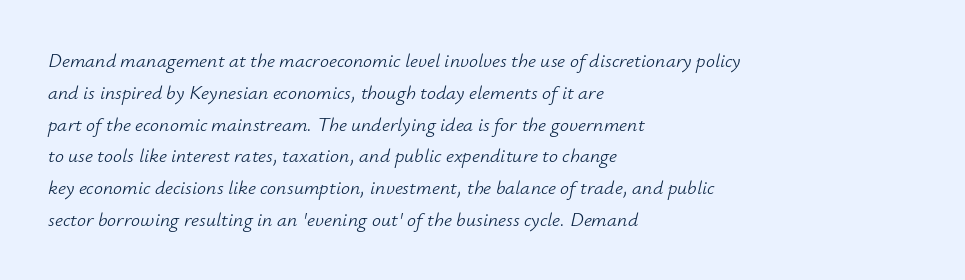
Visually the block forms a straight wall on the left and a jagged coastline on the right. Weight: regular or lighter. The space beneath each line is pristine and unruled. A normal amount of white space separates one row of letters from the next. This sample uses plain, unmodified letter spacing.
